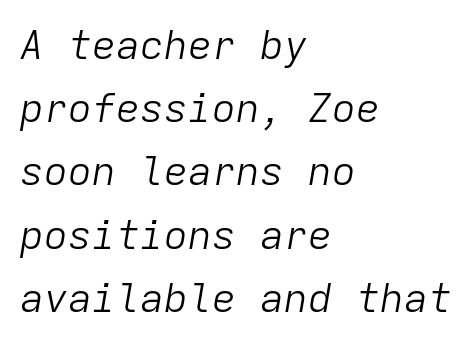
Posture: slanted. The compositor pushed each line to the left boundary. Does the leading feel generous? No, just average. The characters are drawn with everyday or finer stroke widths. Looks like terminal output: every glyph gets an equal slot.
